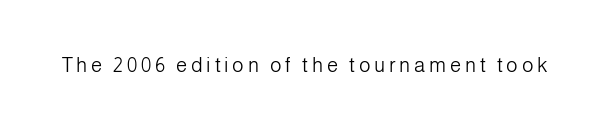
The image shows 20 px text type, upright; set not underlined.
